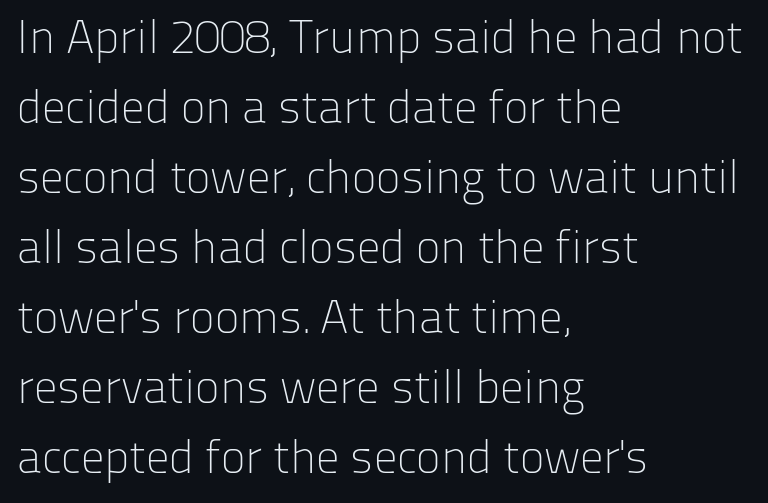
{"serif": "no", "italic": "no", "bold": "no", "weight": "light", "width": "normal", "stroke_contrast": "low", "x_height": "medium", "monospaced": "no", "underline": "no", "align": "left", "line_spacing": "normal", "line_spacing_ratio": 1.49, "letter_spacing": "normal", "letter_spacing_em": 0.0, "glyph_px": 47}
